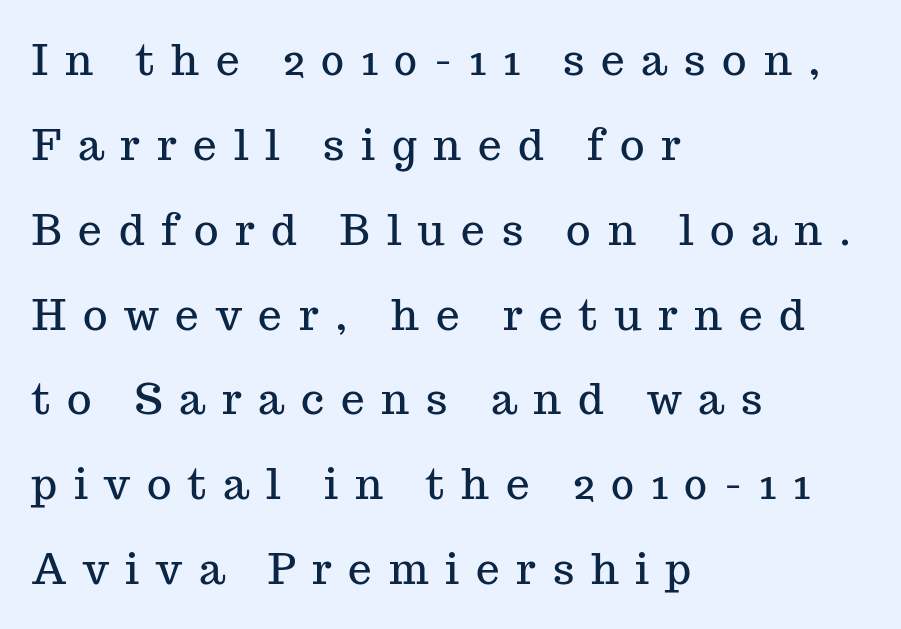
The image shows 42 px serif type, upright; set left-aligned, loose line spacing (2.02x), unusually wide letter spacing (+0.4 em), not underlined; medium stroke contrast and a medium x-height.
